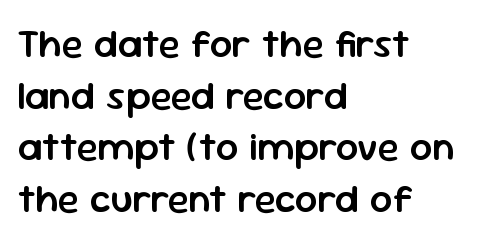
{"serif": "no", "italic": "no", "bold": "semi", "weight": "semibold", "width": "normal", "stroke_contrast": "low", "x_height": "medium", "monospaced": "no", "underline": "no", "align": "left", "line_spacing": "normal", "line_spacing_ratio": 1.29, "letter_spacing": "normal", "letter_spacing_em": 0.0, "glyph_px": 40}
